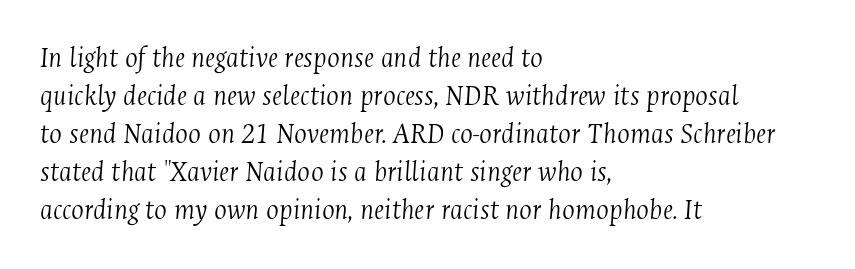
{"serif": "yes", "italic": "yes", "lean": "right", "slant_degrees": 4, "bold": "no", "weight": "light", "width": "condensed", "stroke_contrast": "medium", "x_height": "medium", "monospaced": "no", "underline": "no", "align": "left", "line_spacing": "normal", "line_spacing_ratio": 1.27, "letter_spacing": "normal", "letter_spacing_em": 0.0, "glyph_px": 30}
